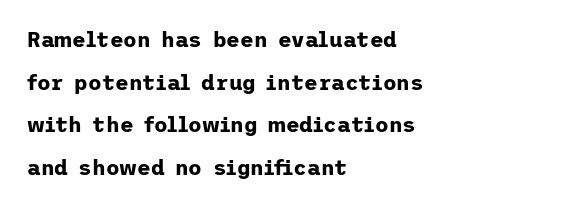
{"italic": "no", "bold": "yes", "underline": "no", "align": "left", "line_spacing": "loose", "line_spacing_ratio": 2.03, "letter_spacing": "normal", "letter_spacing_em": 0.0, "glyph_px": 21}
